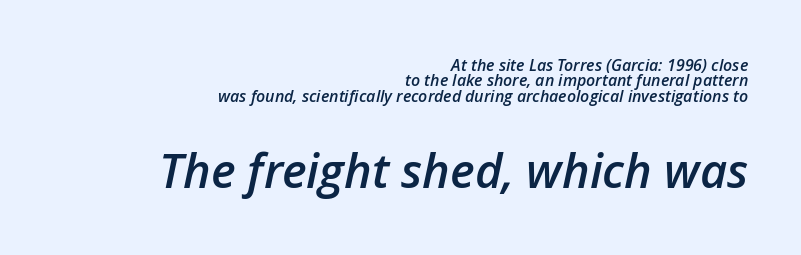
Check under the words: just untouched page. A fair bit of extra ink — the face is semibold, not bold. The following chunk of copy outweighs the initial chunk in type size. Short and long lines alike share a common ending point at right.
